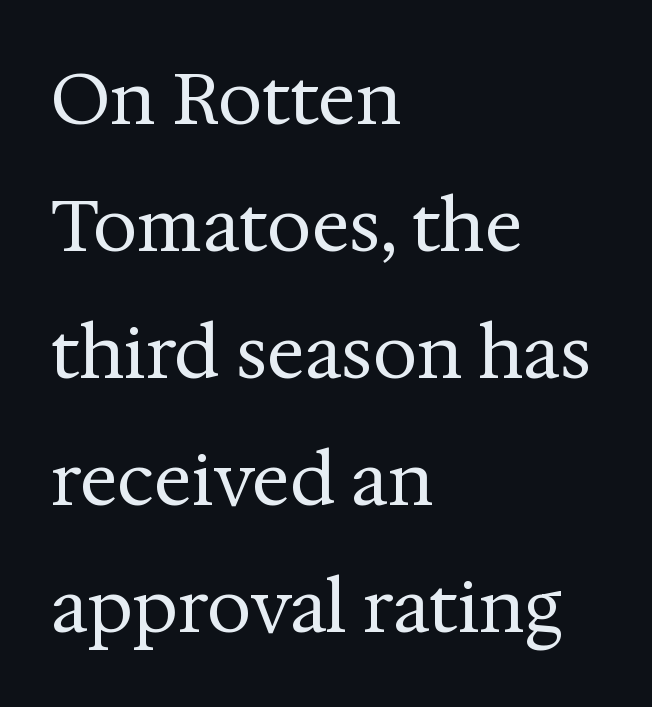
Q: Is the text bold? A: No.
Q: Is the text italic (slanted)? A: No, it is upright.
Q: Is the typeface a serif or a sans-serif typeface? A: Serif.
Q: Is the text underlined? A: No.
Q: How is the paragraph aligned? A: Left-aligned.
Q: Is the spacing between letters normal or unusually wide? A: Normal.
Q: Width (condensed, normal, or wide)? A: Normal.
Q: Stroke contrast? A: Medium.
Q: x-height? A: Medium.
Q: Monospaced? A: No.
